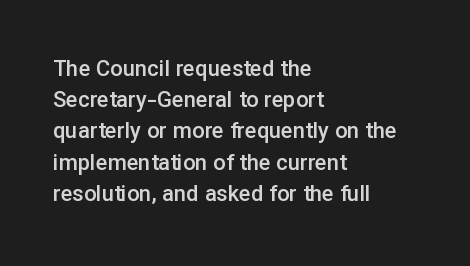
This is moderately heavy type, rendered in semibold. No extra tracking has been applied to these lines. Alignment: flush left. Leading matches the norm, producing a regular column.
